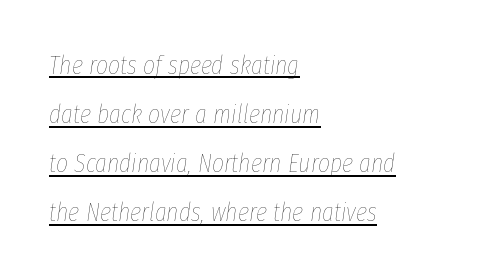
The whole block is typeset with a tilt. A rule runs beneath these lines of type. The line texture is even and compact thanks to regular tracking. The text block is weighted toward the left margin, trailing off unevenly rightward. Stems here are at most as thick as an everyday book face.
